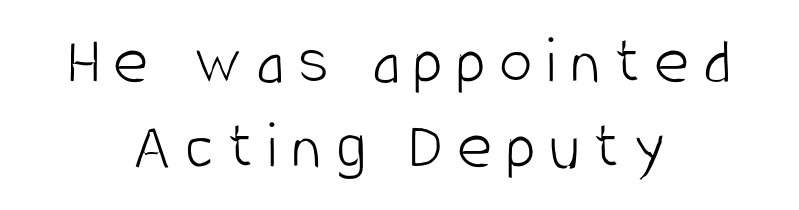
Q: Is the text bold? A: No.
Q: Is the text italic (slanted)? A: No, it is upright.
Q: Is the typeface a serif or a sans-serif typeface? A: Sans-serif.
Q: Is the text underlined? A: No.
Q: How is the paragraph aligned? A: Centered.
Q: Is the spacing between letters normal or unusually wide? A: Unusually wide.
Q: Is the spacing between lines tight, normal or loose? A: Normal.
Q: Width (condensed, normal, or wide)? A: Condensed.
Q: Stroke contrast? A: Low.
Q: x-height? A: Large.
Q: Monospaced? A: No.
